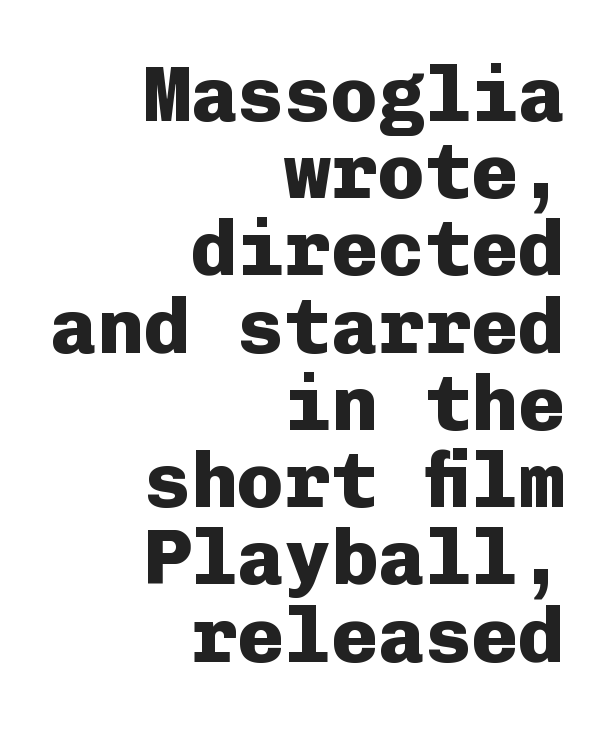
Compared with a flush-left layout, this one pins lines to the opposite, right side. Nobody touched the tracking dial on this one. Characters remain perfectly vertical along every line. You'd pick this weight for a headline — it's a proper bold.
